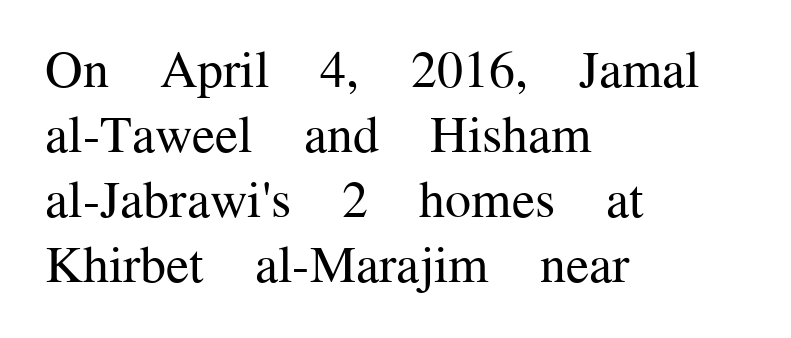
The image shows 52 px regular-weight serif type, upright; set left-aligned, normal line spacing (1.25x), normal letter spacing, not underlined; medium stroke contrast and a medium x-height.
